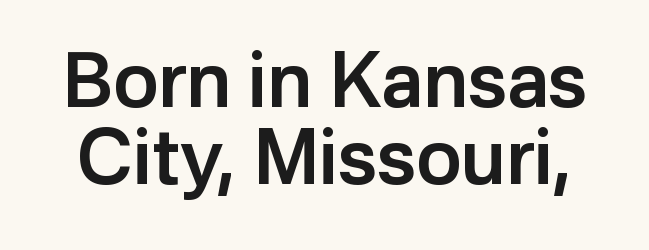
{"serif": "no", "italic": "no", "bold": "semi", "weight": "semibold", "width": "normal", "stroke_contrast": "low", "x_height": "medium", "monospaced": "no", "underline": "no", "line_spacing": "tight", "line_spacing_ratio": 1.01, "letter_spacing": "normal", "letter_spacing_em": 0.0, "glyph_px": 76}
